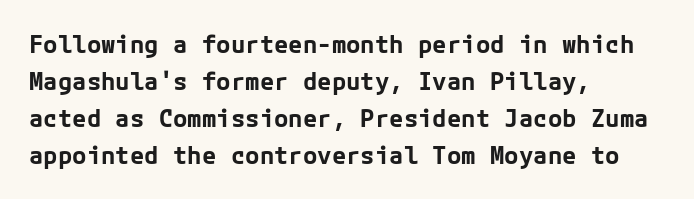
The image shows 24 px bold type, upright; set left-aligned, normal line spacing (1.54x), normal letter spacing, not underlined.
